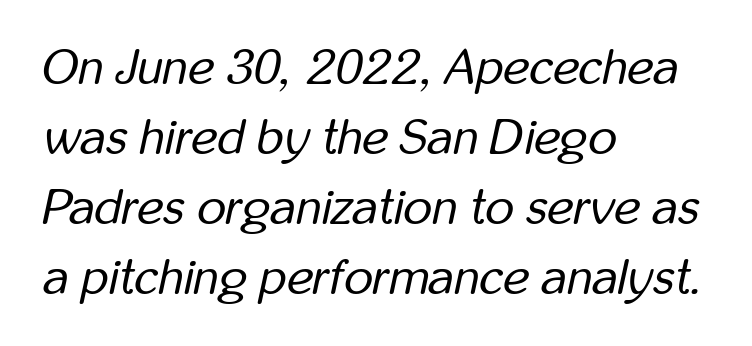
{"italic": "yes", "lean": "right", "slant_degrees": 12, "bold": "no", "weight": "regular", "width": "condensed", "stroke_contrast": "low", "x_height": "medium", "monospaced": "no", "underline": "no", "align": "left", "line_spacing": "normal", "line_spacing_ratio": 1.4, "letter_spacing": "normal", "letter_spacing_em": 0.0, "glyph_px": 50}
